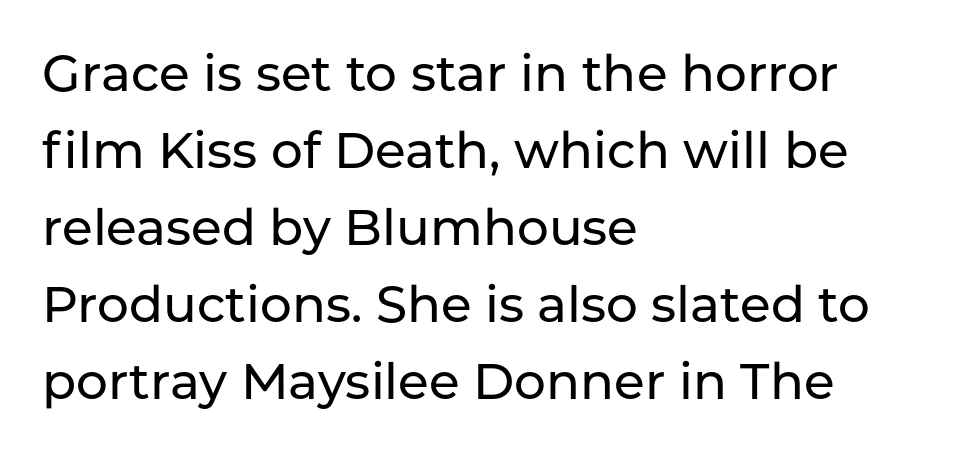
{"serif": "no", "italic": "no", "width": "normal", "stroke_contrast": "low", "x_height": "medium", "monospaced": "no", "underline": "no", "align": "left", "line_spacing": "normal", "line_spacing_ratio": 1.54, "letter_spacing": "normal", "letter_spacing_em": 0.0, "glyph_px": 50}
